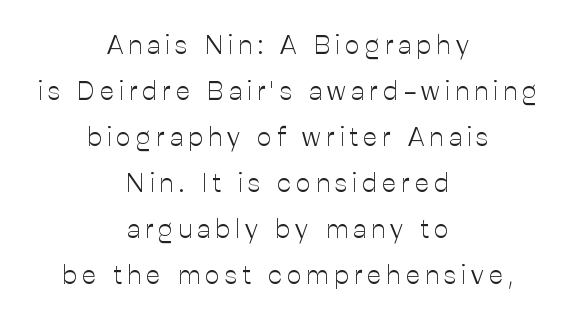
The tracking jumps out immediately: characters are airy and widely separated. Stems here are at most as thick as an everyday book face. The lines are quadded center. Check the space under the baseline: it is left empty.
